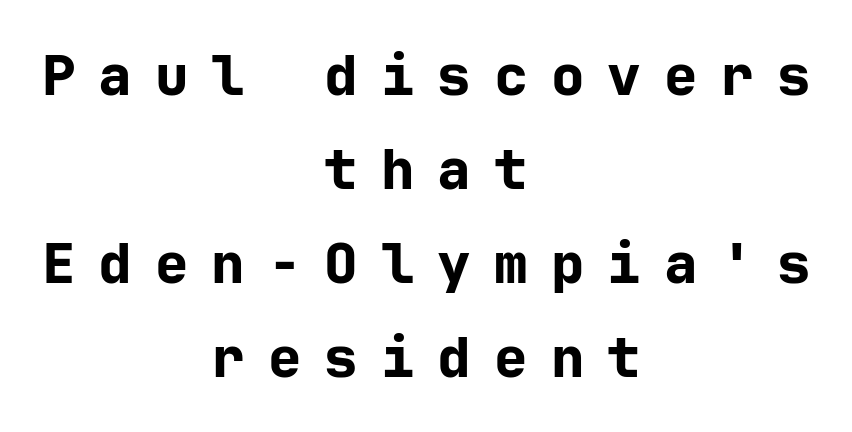
The image shows 56 px bold sans-serif type, upright; set centered, normal line spacing (1.68x), unusually wide letter spacing (+0.41 em), not underlined; low stroke contrast and a medium x-height.
